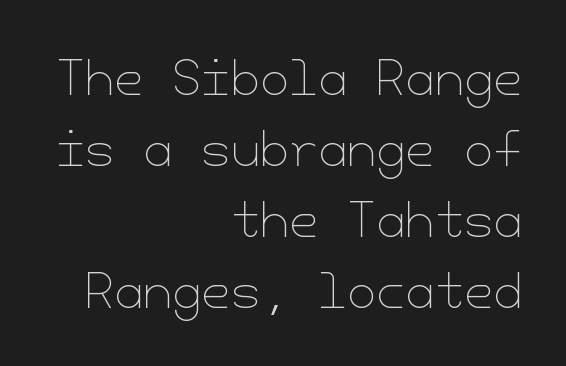
Q: Is the text bold? A: No.
Q: Is the text italic (slanted)? A: No, it is upright.
Q: Is the text underlined? A: No.
Q: How is the paragraph aligned? A: Right-aligned.
Q: Is the spacing between letters normal or unusually wide? A: Normal.
Q: Is the spacing between lines tight, normal or loose? A: Normal.
Q: Width (condensed, normal, or wide)? A: Normal.
Q: Stroke contrast? A: Low.
Q: x-height? A: Small.
